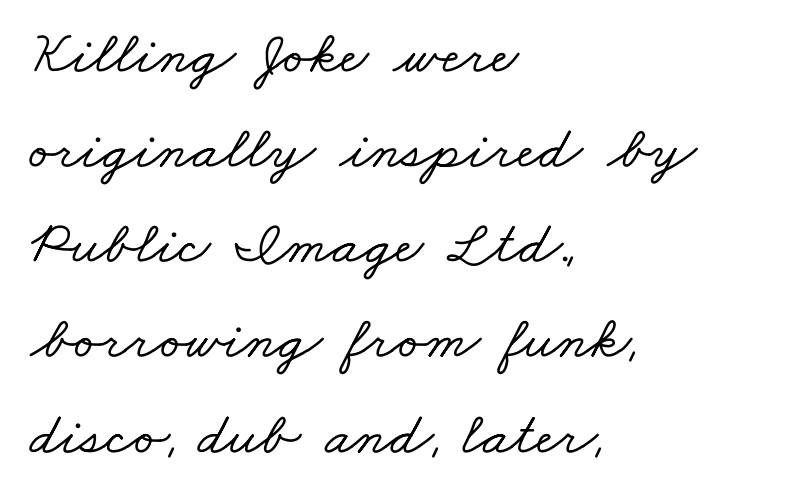
A clean baseline with only descenders dipping below it. Between one letter and the next there's only the usual sliver of space. Font category for this specimen: serif. This sample has the flowing, uneven cadence of proportional lettering. Line starts are locked; line ends wander. The vertical gap from one line to the next is medium.
